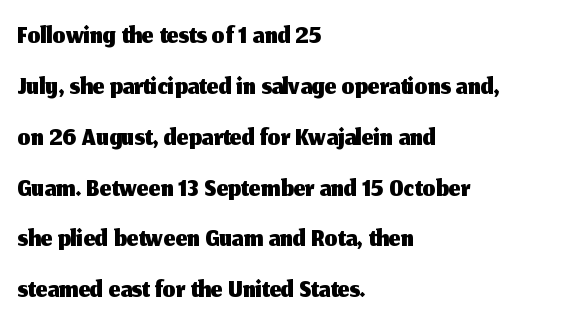
Q: Is the text italic (slanted)? A: No, it is upright.
Q: Is the typeface a serif or a sans-serif typeface? A: Sans-serif.
Q: Is the text underlined? A: No.
Q: How is the paragraph aligned? A: Left-aligned.
Q: Is the spacing between letters normal or unusually wide? A: Normal.
Q: Width (condensed, normal, or wide)? A: Normal.
Q: Stroke contrast? A: Medium.
Q: x-height? A: Medium.
Q: Monospaced? A: No.
